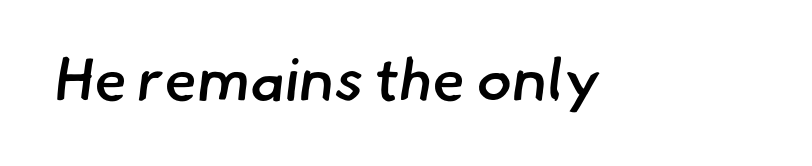
{"serif": "no", "bold": "semi", "weight": "semibold", "width": "normal", "stroke_contrast": "low", "x_height": "small", "monospaced": "no", "underline": "no", "letter_spacing": "normal", "letter_spacing_em": 0.0, "glyph_px": 60}
